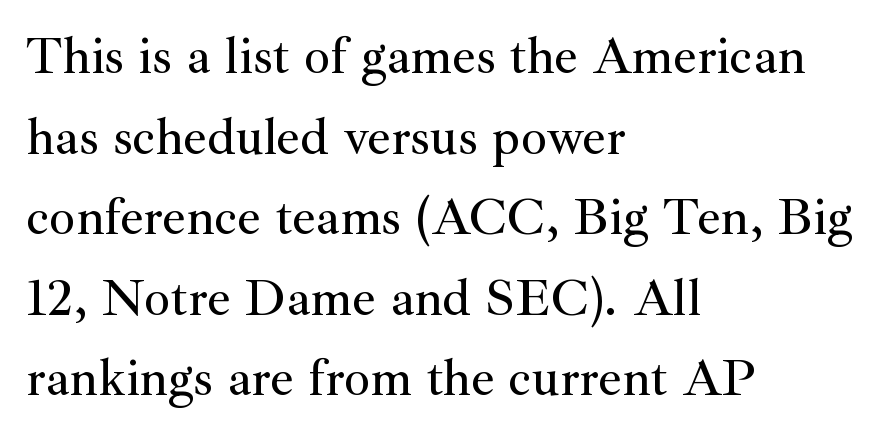
Lines of text with bare space underneath. Letter spacing: default. Observe the serifs anchoring each vertical stroke in this sample. The specimen reads as upright at a glance. Do the characters align in a grid? No, the font is proportional.
